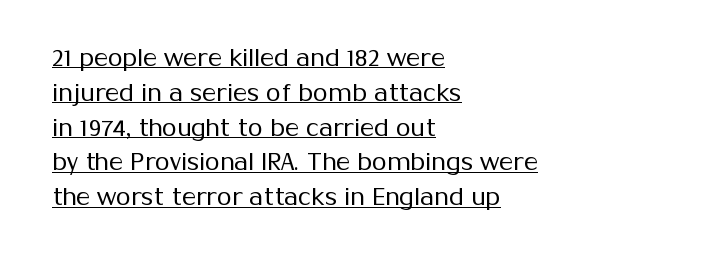
{"italic": "no", "bold": "no", "underline": "yes", "align": "left", "line_spacing": "normal", "line_spacing_ratio": 1.45, "letter_spacing": "normal", "letter_spacing_em": 0.0, "glyph_px": 24}
